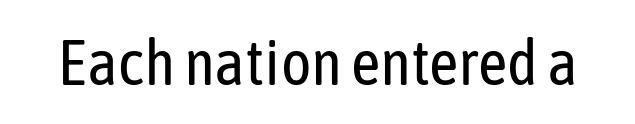
Q: Is the text bold? A: No.
Q: Is the text italic (slanted)? A: No, it is upright.
Q: Is the typeface a serif or a sans-serif typeface? A: Sans-serif.
Q: Is the text underlined? A: No.
Q: Is the spacing between letters normal or unusually wide? A: Normal.
Q: Width (condensed, normal, or wide)? A: Condensed.
Q: Stroke contrast? A: Low.
Q: x-height? A: Medium.
Q: Monospaced? A: No.
